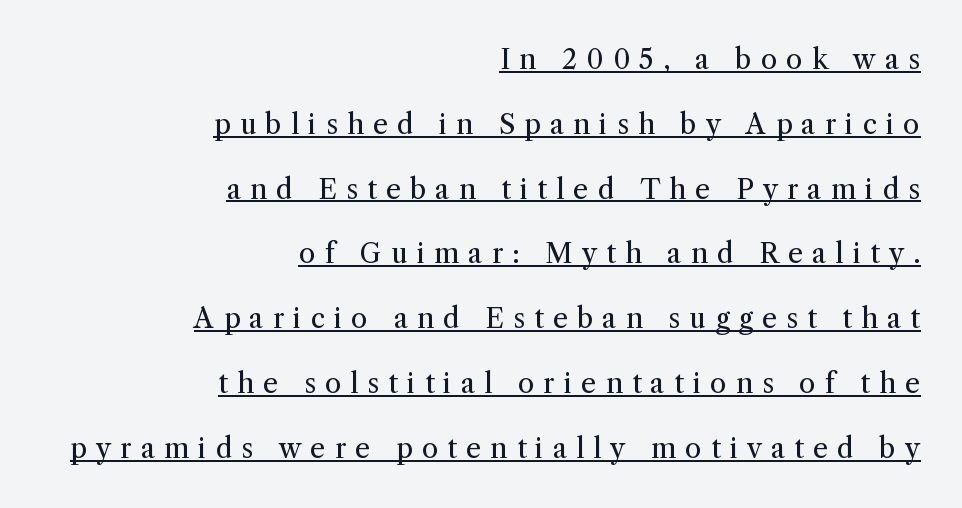
Q: Is the text bold? A: No.
Q: Is the text italic (slanted)? A: No, it is upright.
Q: Is the text underlined? A: Yes.
Q: How is the paragraph aligned? A: Right-aligned.
Q: Is the spacing between letters normal or unusually wide? A: Unusually wide.
Q: Is the spacing between lines tight, normal or loose? A: Loose.
